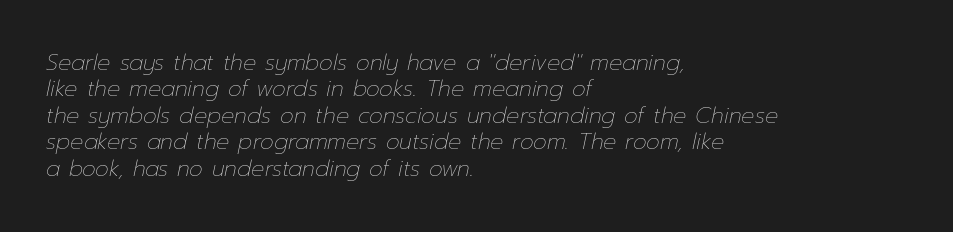
The lettering tilts uniformly, giving the passage an italic look. This is not heavy type; no bold has been used. Horizontal alignment here is leftward, the default for most running prose. Honestly, the letter spacing is just normal — you wouldn't notice it. Rule under the text: the space is simply empty.
